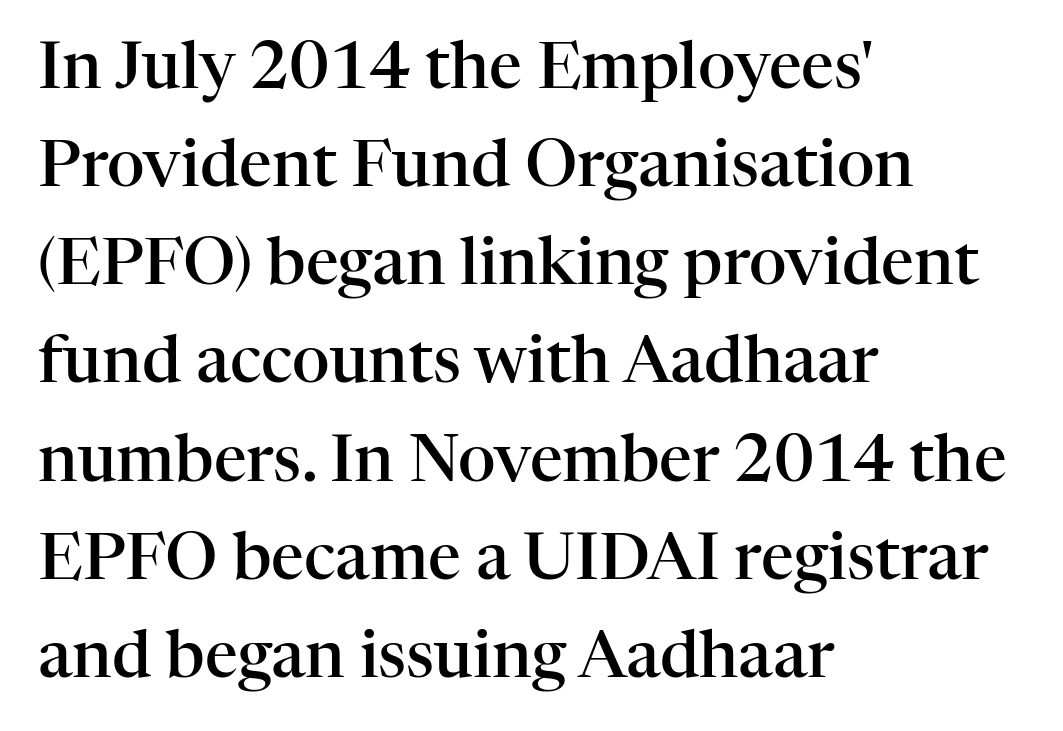
{"serif": "yes", "italic": "no", "bold": "semi", "weight": "semibold", "width": "normal", "stroke_contrast": "high", "x_height": "medium", "monospaced": "no", "underline": "no", "align": "left", "line_spacing": "normal", "line_spacing_ratio": 1.51, "letter_spacing": "normal", "letter_spacing_em": 0.0, "glyph_px": 65}
